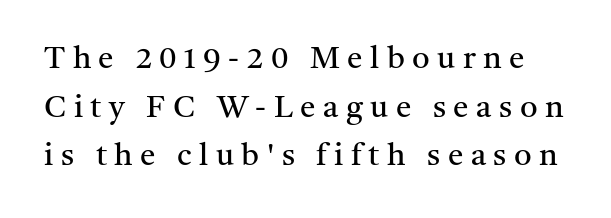
Q: Is the text bold? A: No.
Q: Is the text italic (slanted)? A: No, it is upright.
Q: Is the typeface a serif or a sans-serif typeface? A: Serif.
Q: Is the text underlined? A: No.
Q: Is the spacing between letters normal or unusually wide? A: Unusually wide.
Q: Is the spacing between lines tight, normal or loose? A: Normal.
Q: Width (condensed, normal, or wide)? A: Normal.
Q: Stroke contrast? A: Medium.
Q: x-height? A: Medium.
Q: Monospaced? A: No.
